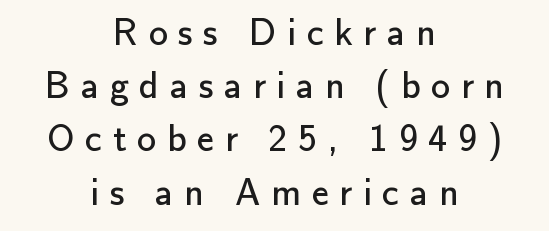
The letterforms stand isolated, each surrounded by extra space. Heaviness? Minimal to ordinary, like unemphasized prose. Vertical spacing — default. Each letter keeps its own natural width here, so spacing adapts to shape. If you folded the block vertically in half, each line would mirror itself in length. The typography opts for an upright posture over an oblique one.
